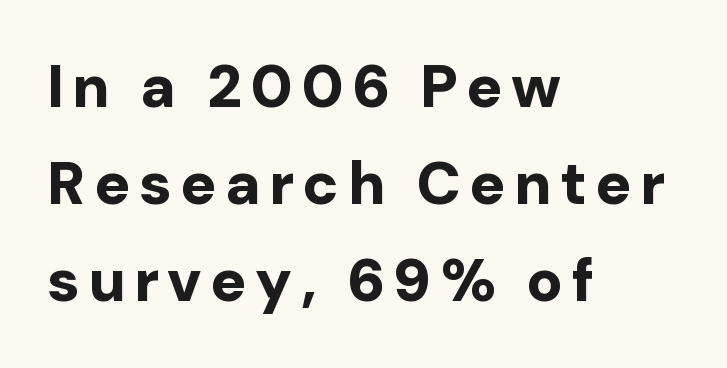
Looks like regular typesetting: each glyph gets only the width it needs. In terms of letterform style, serifs are entirely absent. The specimen reads as upright at a glance. Where is the straight margin? On the left. The face used here has the dense, thick strokes of a bold. Check the space under the baseline: it is left empty.
